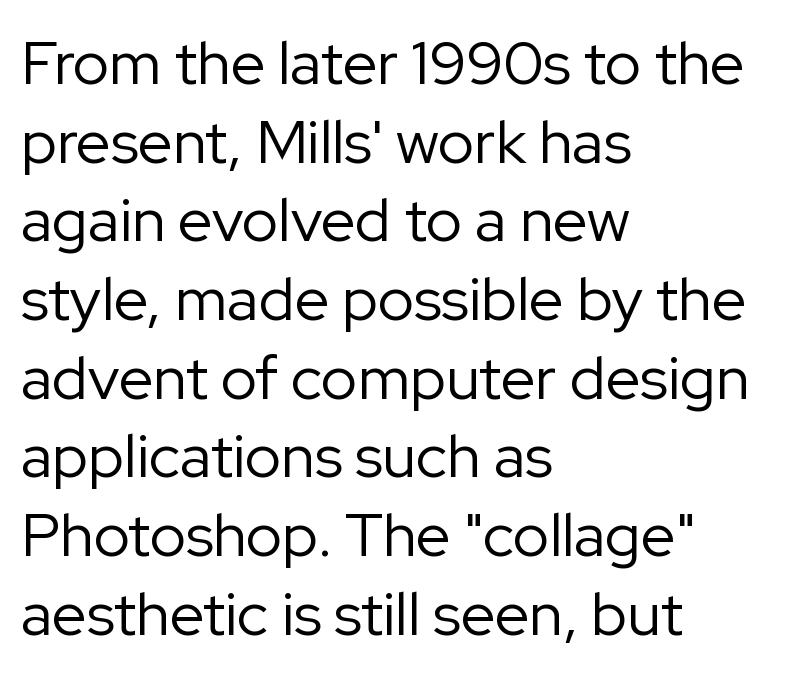
The lines sit at an ordinary, default distance from one another. This is not heavy type; no bold has been used. Regarding serifs, this sample does without them. Left-aligned paragraph, ragged on the right. This rendering features lettering with no underline.
